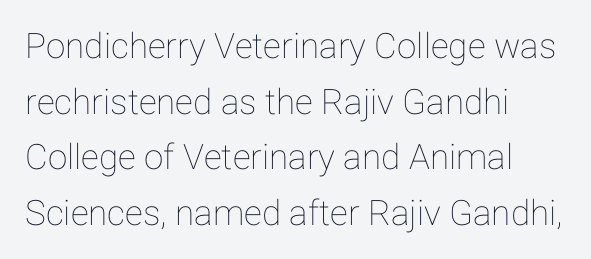
The image shows 35 px text type, upright; set left-aligned, normal line spacing (1.59x), normal letter spacing, not underlined; low stroke contrast and a medium x-height.
